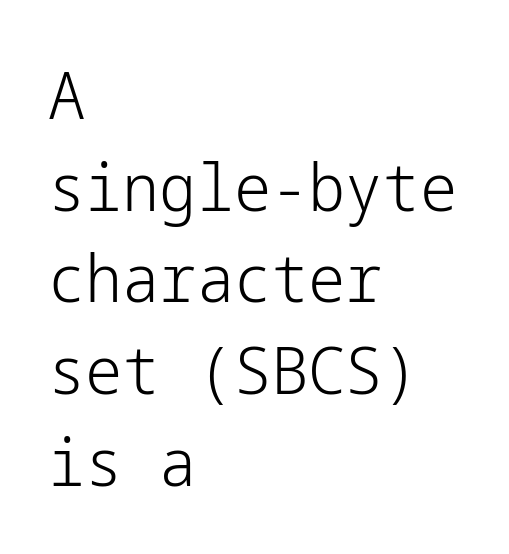
In terms of posture, this sample is upright. Stems and bowls with no extra thickness — not bold. Quick note: interline space is typical. The passage shown is typeset with a sans-serif family. Each row of text sits above clean, open space.
